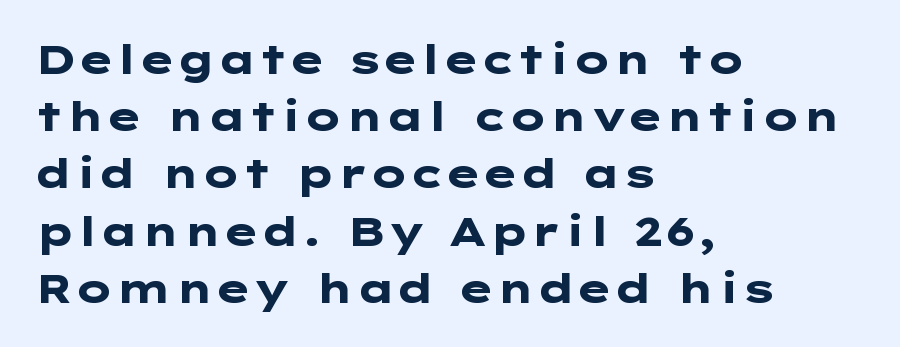
The image shows 40 px heavy, wide sans-serif type, upright; set left-aligned, normal line spacing (1.43x), normal letter spacing, not underlined; low stroke contrast and a medium x-height.
